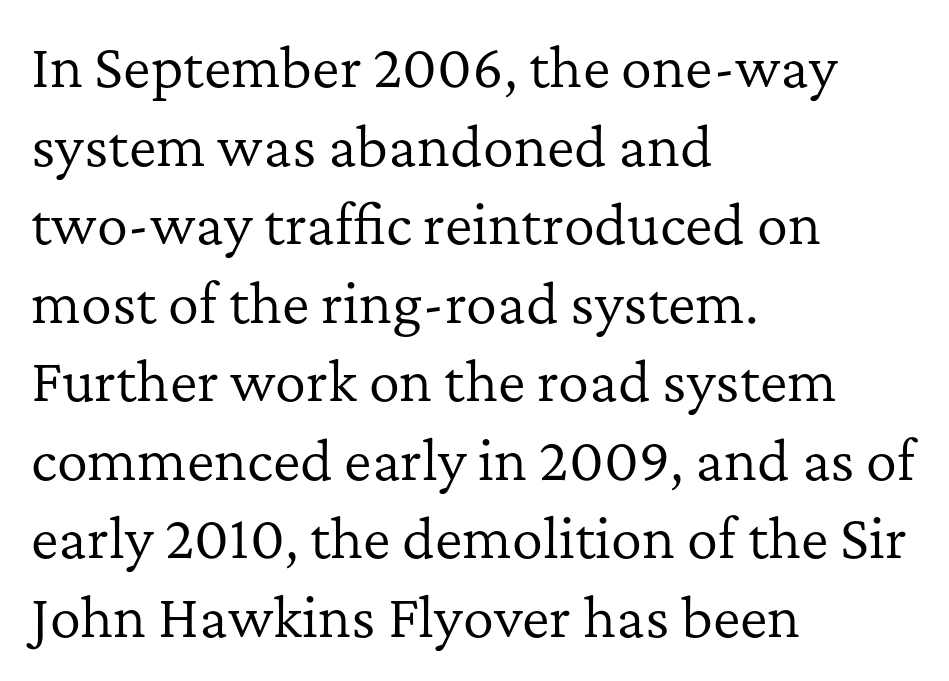
Q: Is the text bold? A: No.
Q: Is the text italic (slanted)? A: No, it is upright.
Q: Is the typeface a serif or a sans-serif typeface? A: Serif.
Q: Is the text underlined? A: No.
Q: How is the paragraph aligned? A: Left-aligned.
Q: Is the spacing between letters normal or unusually wide? A: Normal.
Q: Is the spacing between lines tight, normal or loose? A: Normal.
Q: Width (condensed, normal, or wide)? A: Normal.
Q: Stroke contrast? A: Low.
Q: x-height? A: Medium.
Q: Monospaced? A: No.
